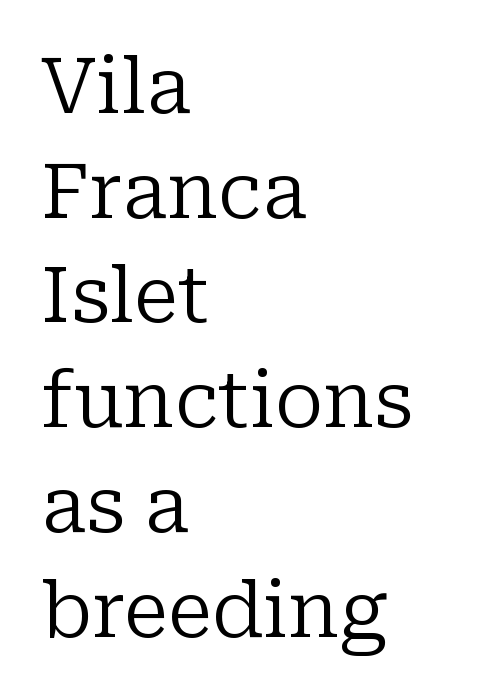
Varying glyph widths throughout — classic text-font behaviour. The letterforms sit at book weight or below. Descenders are the only things crossing below the line. If you drew a ruler down the left edge, every line would touch it.
